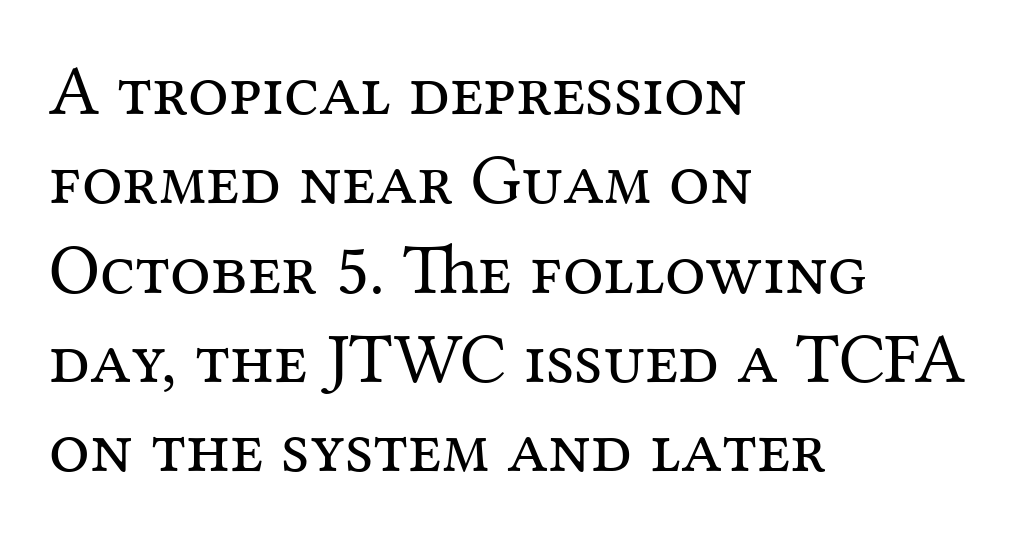
Q: Is the text bold? A: No.
Q: Is the text italic (slanted)? A: No, it is upright.
Q: Is the typeface a serif or a sans-serif typeface? A: Serif.
Q: Is the text underlined? A: No.
Q: How is the paragraph aligned? A: Left-aligned.
Q: Is the spacing between letters normal or unusually wide? A: Normal.
Q: Width (condensed, normal, or wide)? A: Normal.
Q: Stroke contrast? A: Medium.
Q: x-height? A: Medium.
Q: Monospaced? A: No.
